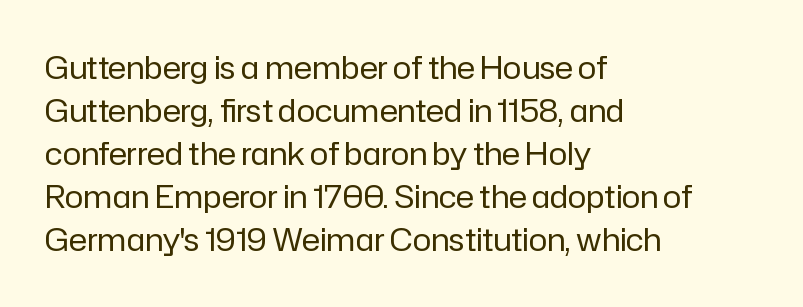
{"serif": "no", "italic": "no", "bold": "no", "weight": "regular", "width": "normal", "stroke_contrast": "low", "x_height": "medium", "monospaced": "no", "underline": "no", "align": "left", "line_spacing": "normal", "line_spacing_ratio": 1.39, "letter_spacing": "normal", "letter_spacing_em": 0.0, "glyph_px": 31}
